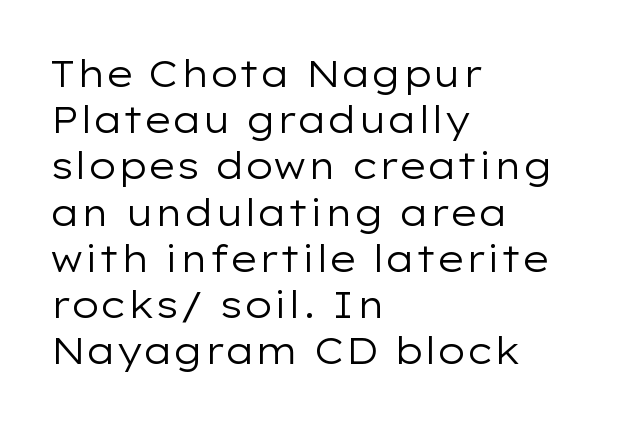
The image shows 37 px regular-weight, wide sans-serif type, upright; set left-aligned, normal line spacing (1.25x), normal letter spacing, not underlined; low stroke contrast and a medium x-height.
